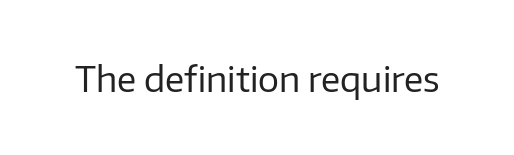
Default kerning and tracking; the words read as compact shapes. The typeface has the unassuming heft of standard copy or less. If you drew a line through each stem, it would be perfectly vertical. The rendering uses natural spacing where letterforms have individual widths.
